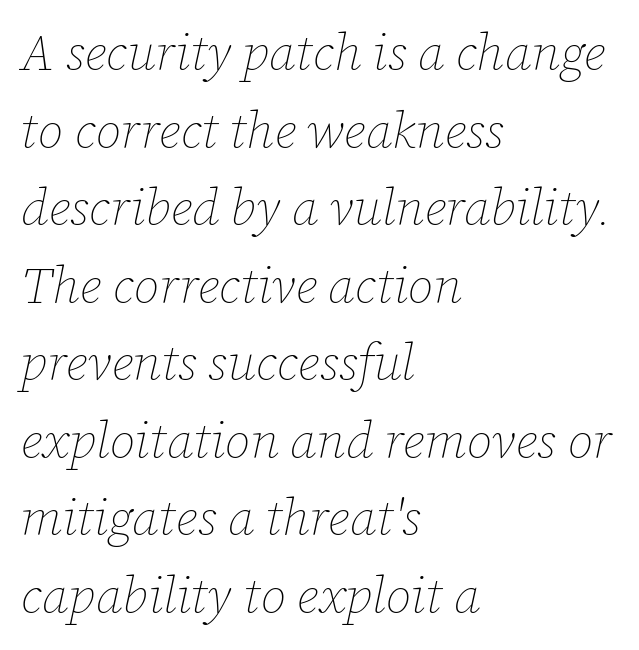
{"italic": "yes", "lean": "right", "slant_degrees": 12, "bold": "no", "weight": "thin", "width": "normal", "stroke_contrast": "low", "x_height": "medium", "monospaced": "no", "underline": "no", "align": "left", "line_spacing": "normal", "line_spacing_ratio": 1.52, "letter_spacing": "normal", "letter_spacing_em": 0.0, "glyph_px": 51}
